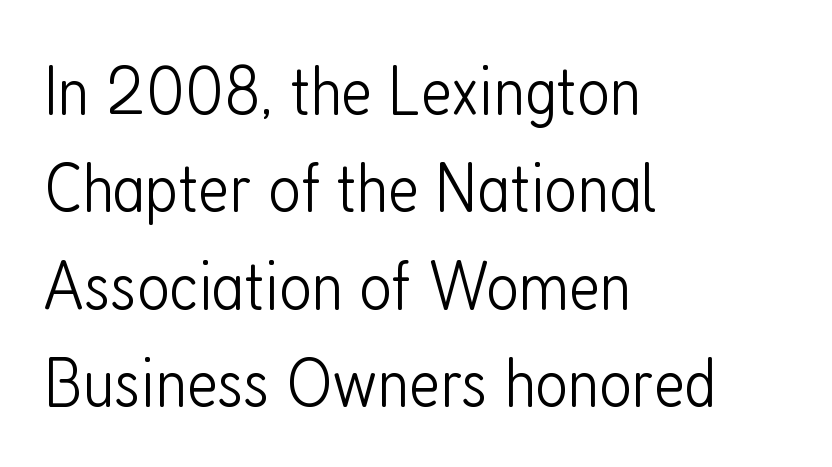
Quick note: not italic, upright. In terms of letterform style, serifs are entirely absent. The letters sit at their default tracking, neither squeezed nor spread. The leading is moderate, giving the passage an even texture. Each line starts at the same left margin while the right side varies. Do the characters align in a grid? No, the font is proportional.
